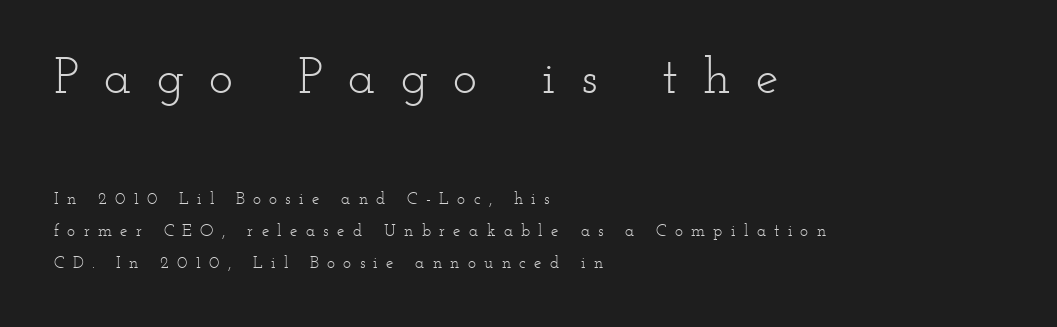
The image shows 51 px light, wide serif type, upright; set left-aligned, line spacing 1.88x, unusually wide letter spacing (+0.49 em), not underlined; the first (top) block is 3.0x larger; low stroke contrast and a small x-height.
